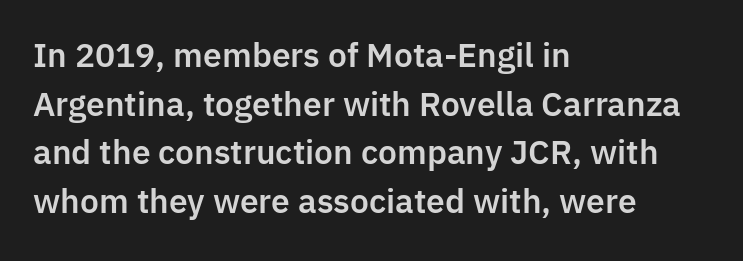
Q: Is the text italic (slanted)? A: No, it is upright.
Q: Is the typeface a serif or a sans-serif typeface? A: Sans-serif.
Q: Is the text underlined? A: No.
Q: How is the paragraph aligned? A: Left-aligned.
Q: Is the spacing between letters normal or unusually wide? A: Normal.
Q: Is the spacing between lines tight, normal or loose? A: Normal.
Q: Width (condensed, normal, or wide)? A: Normal.
Q: Stroke contrast? A: Low.
Q: x-height? A: Medium.
Q: Monospaced? A: No.
